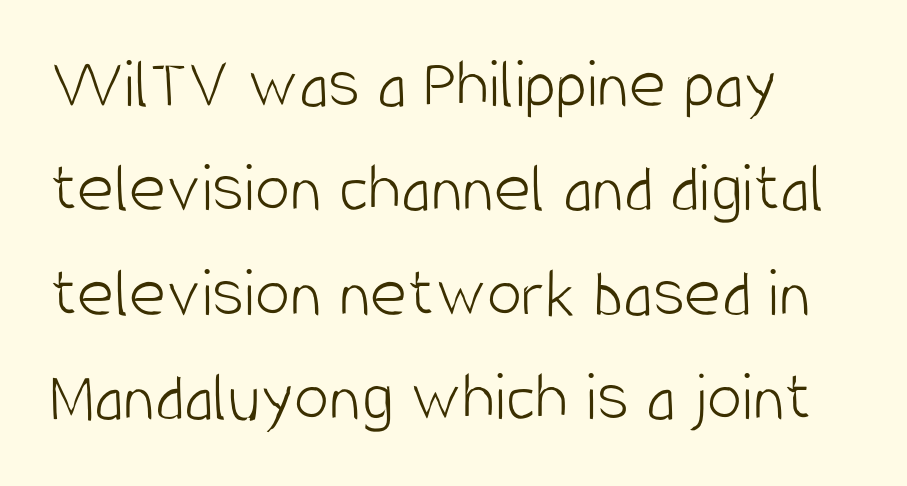
The image shows 71 px light, condensed sans-serif type, upright; set normal line spacing (1.47x), normal letter spacing, not underlined; low stroke contrast and a large x-height.
